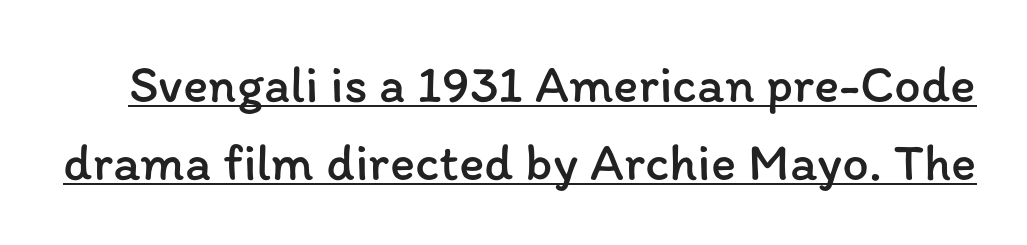
The image shows 53 px regular-weight type, upright; set normal line spacing (1.47x), normal letter spacing, underlined; low stroke contrast and a medium x-height.
